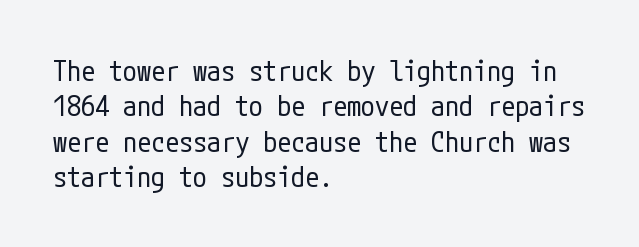
The image shows 28 px regular-weight, condensed sans-serif type, upright; set left-aligned, normal line spacing (1.26x), normal letter spacing, not underlined; low stroke contrast and a medium x-height.
